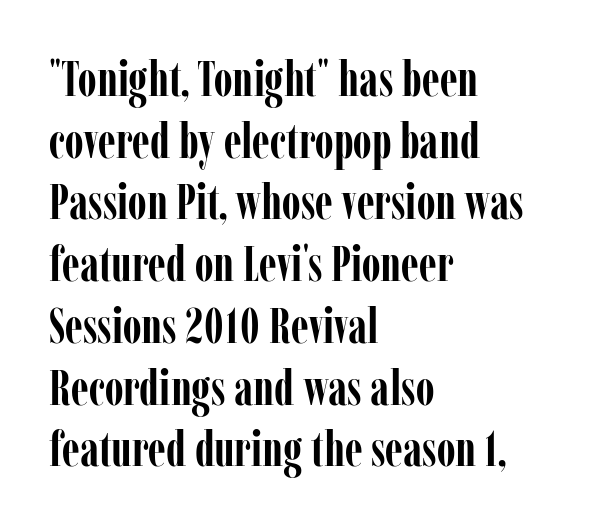
Q: Is the text bold? A: Yes.
Q: Is the text italic (slanted)? A: No, it is upright.
Q: Is the typeface a serif or a sans-serif typeface? A: Serif.
Q: Is the text underlined? A: No.
Q: How is the paragraph aligned? A: Left-aligned.
Q: Is the spacing between letters normal or unusually wide? A: Normal.
Q: Is the spacing between lines tight, normal or loose? A: Normal.
Q: Width (condensed, normal, or wide)? A: Condensed.
Q: Stroke contrast? A: Low.
Q: x-height? A: Medium.
Q: Monospaced? A: No.
